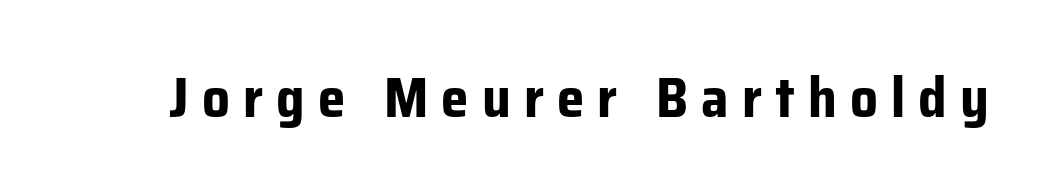
{"serif": "no", "italic": "no", "bold": "yes", "weight": "bold", "width": "normal", "stroke_contrast": "low", "x_height": "medium", "monospaced": "no", "underline": "no", "letter_spacing": "wide", "letter_spacing_em": 0.24, "glyph_px": 55}
